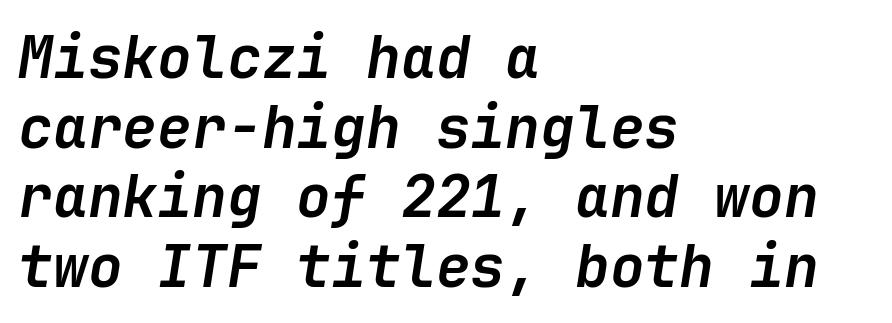
{"italic": "yes", "lean": "right", "slant_degrees": 9, "bold": "yes", "weight": "semibold", "width": "normal", "stroke_contrast": "low", "x_height": "medium", "underline": "no", "align": "left", "line_spacing_ratio": 1.2, "letter_spacing": "normal", "letter_spacing_em": 0.0, "glyph_px": 58}
